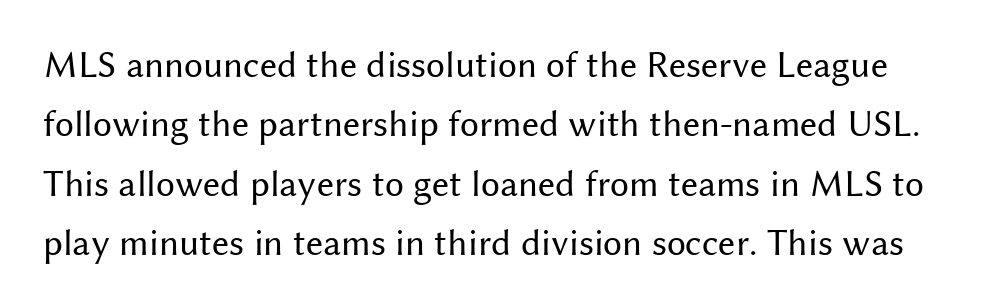
The image shows 38 px regular-weight sans-serif type, upright; set normal line spacing (1.56x), normal letter spacing, not underlined; medium stroke contrast and a medium x-height.
